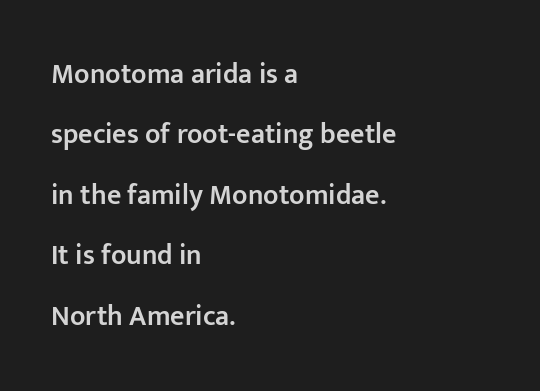
A bit beefed up — I'd call it semibold rather than bold. There is no visible air inserted between adjacent glyphs. These lines are rendered in a variable-pitch font. Leading: increased. Caption: multi-line text, flush left, ragged right. Serif or sans? Sans — the stroke terminals are bare.
